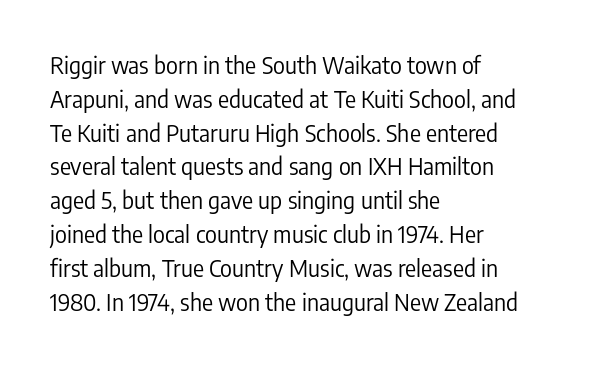
{"italic": "no", "bold": "no", "underline": "no", "align": "left", "line_spacing": "normal", "line_spacing_ratio": 1.47, "letter_spacing": "normal", "letter_spacing_em": 0.0, "glyph_px": 23}
